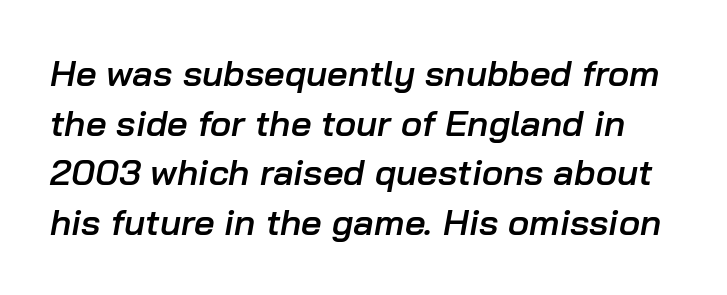
These lines carry some extra weight — a demibold, not a full bold. Descenders hang freely into open space. Emphasis-style slanted type is in use. Horizontal bands of white between lines are of average thickness. Between one letter and the next there's only the usual sliver of space.
